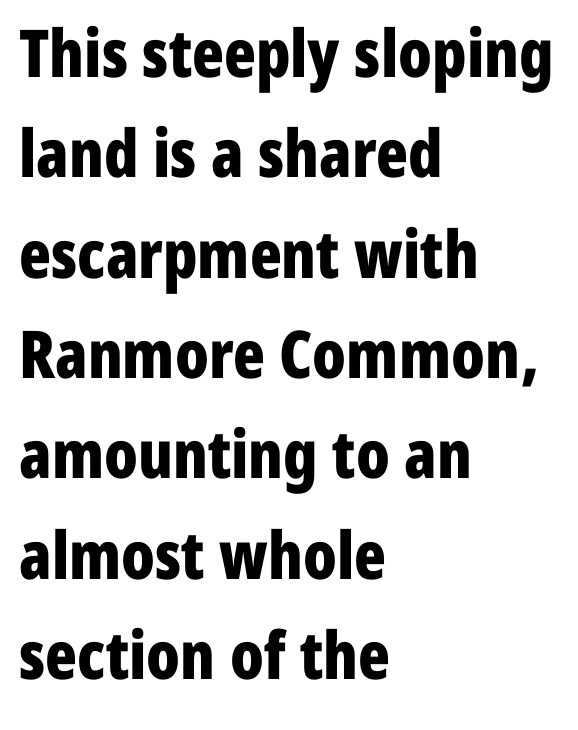
Honestly, the row spacing looks completely unremarkable. Is this a fixed-width face? No — the glyphs have proportional, varying widths. A roman cut, with each character standing at attention. A bare baseline throughout the passage.
